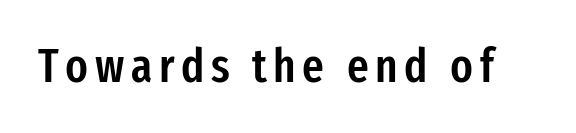
{"serif": "no", "italic": "no", "bold": "semi", "weight": "semibold", "width": "condensed", "stroke_contrast": "low", "x_height": "medium", "monospaced": "no", "underline": "no", "glyph_px": 47}
